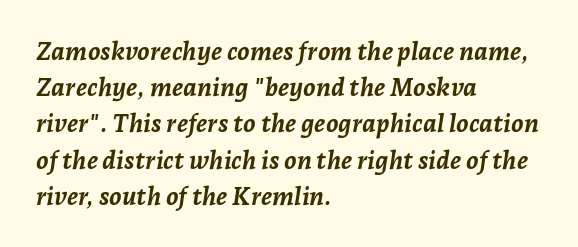
The passage shown has conventional tracking throughout. Descenders hang freely into open space. Notice how descenders clear the ascenders below comfortably — that's standard leading. These words are printed bold, with thick strokes throughout. Notice how the passage keeps a crisp vertical edge on the left only. The text carries the slant typical of an italic or oblique font.
